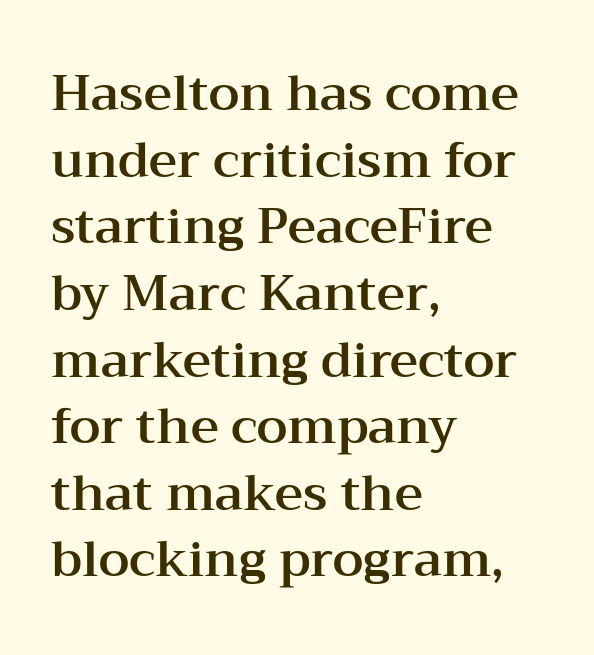
{"serif": "yes", "italic": "no", "width": "wide", "stroke_contrast": "medium", "x_height": "medium", "monospaced": "no", "underline": "no", "align": "left", "line_spacing": "normal", "line_spacing_ratio": 1.36, "letter_spacing": "normal", "letter_spacing_em": 0.0, "glyph_px": 49}
